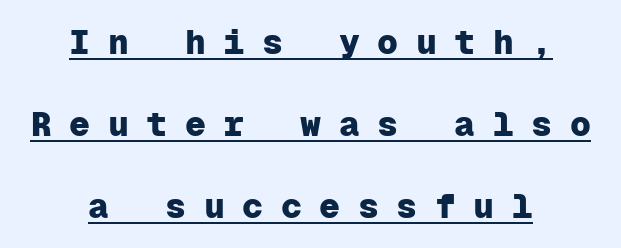
{"serif": "no", "italic": "no", "bold": "yes", "weight": "heavy", "width": "normal", "stroke_contrast": "low", "x_height": "medium", "monospaced": "yes", "underline": "yes", "align": "center", "line_spacing": "loose", "line_spacing_ratio": 2.35, "letter_spacing": "wide", "letter_spacing_em": 0.5, "glyph_px": 35}
